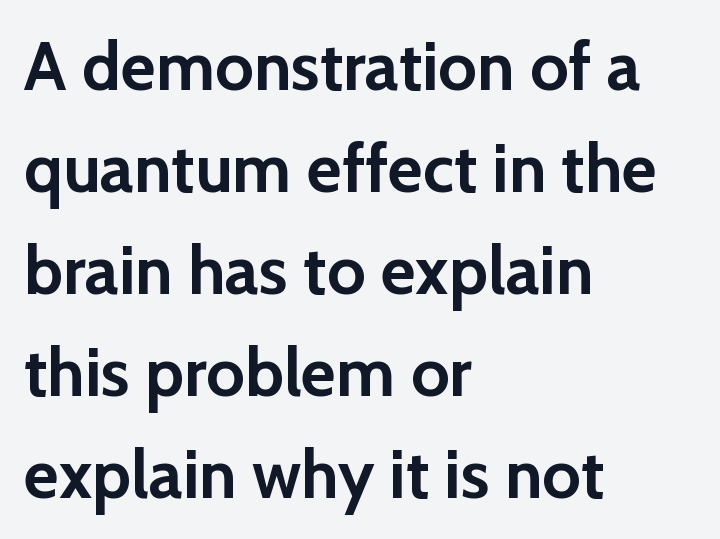
Q: Is the text bold? A: Yes.
Q: Is the text italic (slanted)? A: No, it is upright.
Q: Is the typeface a serif or a sans-serif typeface? A: Sans-serif.
Q: Is the text underlined? A: No.
Q: How is the paragraph aligned? A: Left-aligned.
Q: Is the spacing between letters normal or unusually wide? A: Normal.
Q: Is the spacing between lines tight, normal or loose? A: Normal.
Q: Width (condensed, normal, or wide)? A: Normal.
Q: Stroke contrast? A: Low.
Q: x-height? A: Medium.
Q: Monospaced? A: No.
